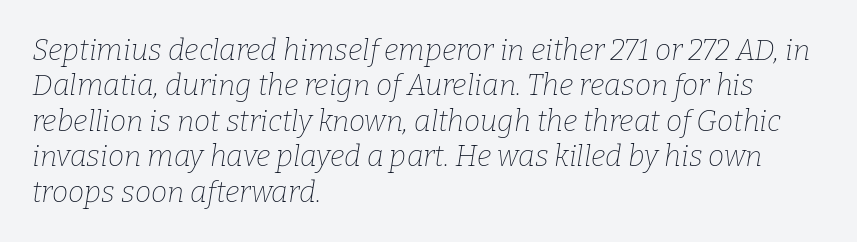
The image shows 29 px thin serif type, italic (leaning right); set left-aligned, line spacing 1.22x, normal letter spacing, not underlined; low stroke contrast and a medium x-height.
